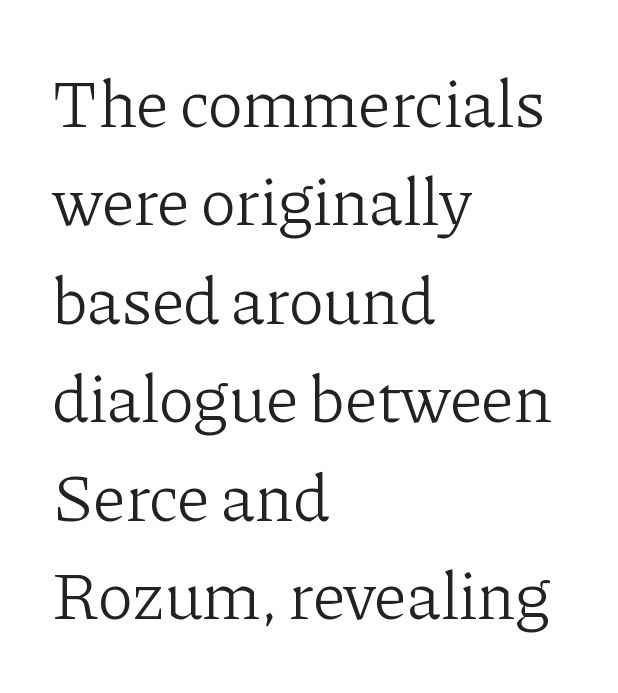
The image shows 67 px light serif type, upright; set left-aligned, normal line spacing (1.47x), normal letter spacing, not underlined; low stroke contrast and a medium x-height.
